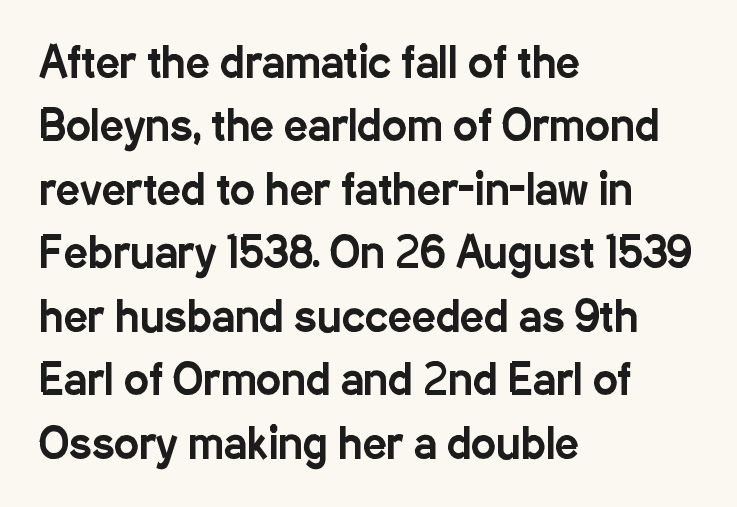
The lines sit at an ordinary, default distance from one another. Left-aligned paragraph, ragged on the right. This sample uses a sans-serif face. Underline: absent. A typesetter would call this zero additional tracking.
